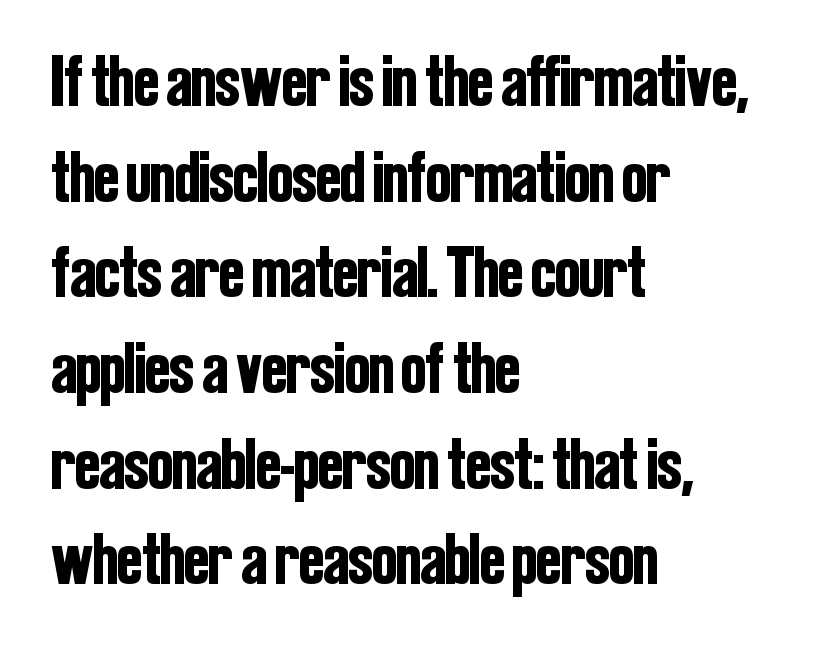
Posture: straight, roman, zero tilt. The space between consecutive lines is moderate. Character widths vary here, with narrow letters taking less room than wide ones. Nobody drew a line under any word here.
